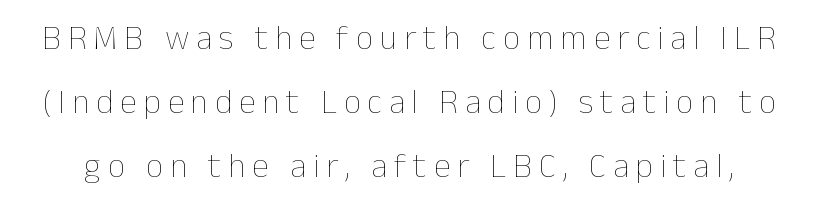
The image shows 34 px thin type, upright; set line spacing 1.88x, unusually wide letter spacing (+0.2 em), not underlined; low stroke contrast and a medium x-height.
